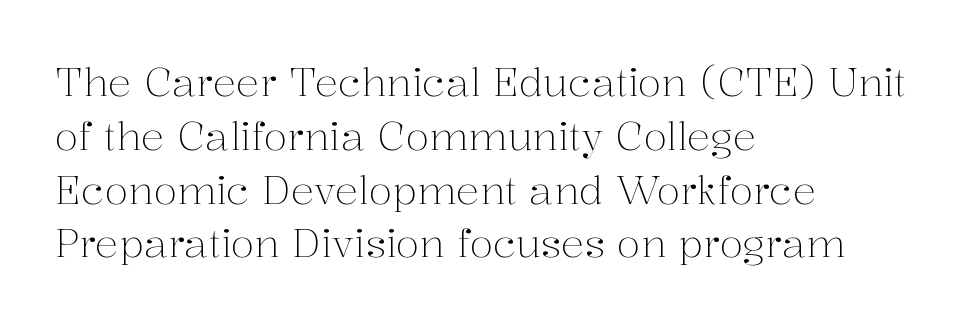
{"serif": "yes", "italic": "no", "bold": "no", "weight": "light", "width": "normal", "stroke_contrast": "medium", "x_height": "medium", "monospaced": "no", "underline": "no", "align": "left", "line_spacing": "normal", "line_spacing_ratio": 1.38, "letter_spacing": "normal", "letter_spacing_em": 0.0, "glyph_px": 39}
